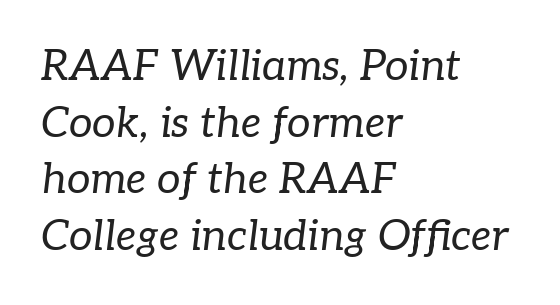
Q: Is the text bold? A: No.
Q: Is the text italic (slanted)? A: Yes, it leans right by about 7 degrees.
Q: Is the typeface a serif or a sans-serif typeface? A: Serif.
Q: Is the text underlined? A: No.
Q: How is the paragraph aligned? A: Left-aligned.
Q: Is the spacing between letters normal or unusually wide? A: Normal.
Q: Is the spacing between lines tight, normal or loose? A: Normal.
Q: Width (condensed, normal, or wide)? A: Normal.
Q: Stroke contrast? A: Low.
Q: x-height? A: Medium.
Q: Monospaced? A: No.
